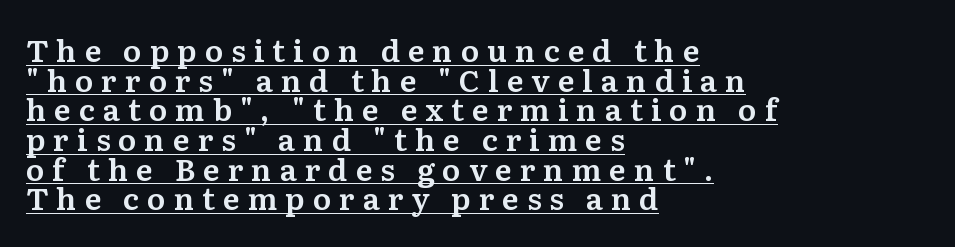
Q: Is the text italic (slanted)? A: No, it is upright.
Q: Is the typeface a serif or a sans-serif typeface? A: Serif.
Q: Is the text underlined? A: Yes.
Q: How is the paragraph aligned? A: Left-aligned.
Q: Is the spacing between letters normal or unusually wide? A: Unusually wide.
Q: Is the spacing between lines tight, normal or loose? A: Tight.
Q: Width (condensed, normal, or wide)? A: Normal.
Q: Stroke contrast? A: Medium.
Q: x-height? A: Medium.
Q: Monospaced? A: No.
